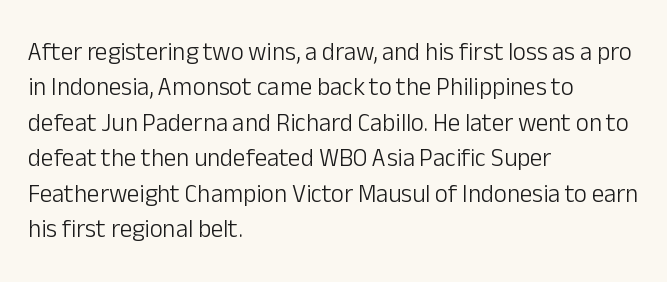
Plain, unruled lines of type. Is the type heavy? It reads as light-to-regular instead. Interline gaps are of average width in this sample. In terms of posture, this sample is upright. These lines are set flush left with a ragged right edge. Nothing unusual about the tracking: characters are spaced as the font intends.
